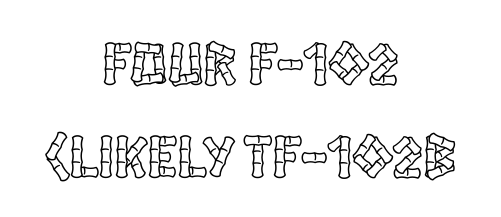
The image shows 61 px condensed type, upright; set centered, normal line spacing (1.53x), normal letter spacing, not underlined; a large x-height.
